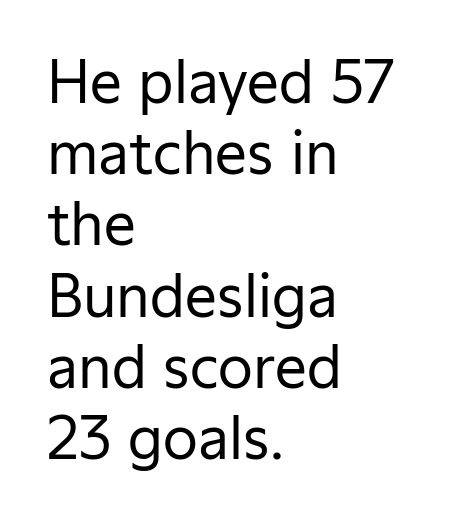
Q: Is the text bold? A: No.
Q: Is the text italic (slanted)? A: No, it is upright.
Q: Is the typeface a serif or a sans-serif typeface? A: Sans-serif.
Q: Is the text underlined? A: No.
Q: How is the paragraph aligned? A: Left-aligned.
Q: Is the spacing between letters normal or unusually wide? A: Normal.
Q: Is the spacing between lines tight, normal or loose? A: Normal.
Q: Width (condensed, normal, or wide)? A: Normal.
Q: Stroke contrast? A: Low.
Q: x-height? A: Medium.
Q: Monospaced? A: No.
